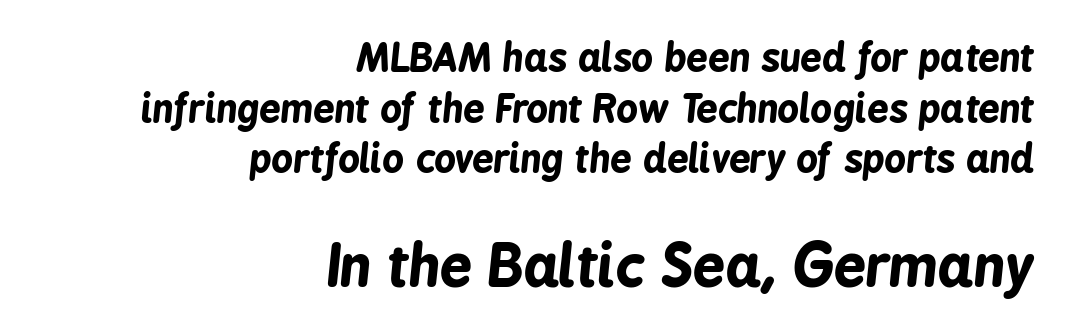
Q: Is the text bold? A: Yes.
Q: Is the text italic (slanted)? A: Yes, it leans right by about 6 degrees.
Q: Is the text underlined? A: No.
Q: How is the paragraph aligned? A: Right-aligned.
Q: Is the spacing between letters normal or unusually wide? A: Normal.
Q: Is the spacing between lines tight, normal or loose? A: Normal.
Q: Which block of text is set in a larger size, the first (top) or the second (bottom)? A: The second (bottom) one.
Q: Width (condensed, normal, or wide)? A: Condensed.
Q: Stroke contrast? A: Low.
Q: x-height? A: Medium.
Q: Monospaced? A: No.
